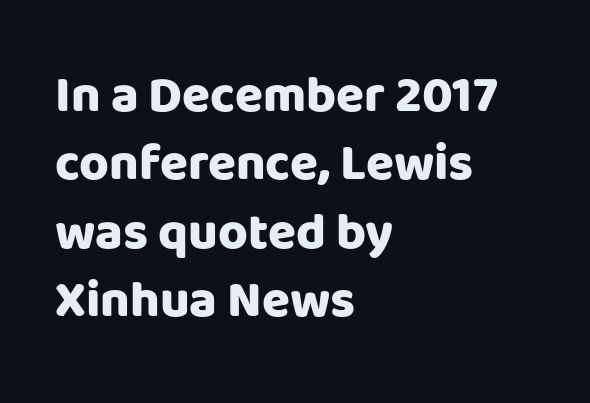
Q: Is the text bold? A: Yes.
Q: Is the text italic (slanted)? A: No, it is upright.
Q: Is the typeface a serif or a sans-serif typeface? A: Sans-serif.
Q: Is the text underlined? A: No.
Q: How is the paragraph aligned? A: Left-aligned.
Q: Is the spacing between letters normal or unusually wide? A: Normal.
Q: Is the spacing between lines tight, normal or loose? A: Normal.
Q: Width (condensed, normal, or wide)? A: Normal.
Q: Stroke contrast? A: Low.
Q: x-height? A: Large.
Q: Monospaced? A: No.
